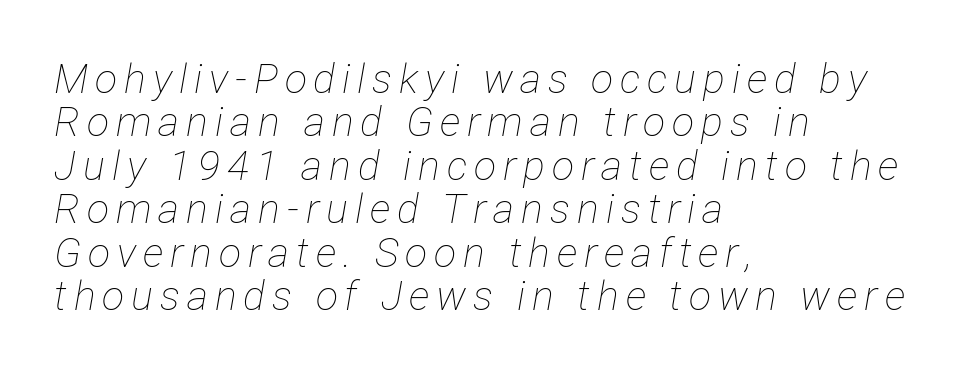
{"italic": "yes", "lean": "right", "slant_degrees": 12, "bold": "no", "weight": "thin", "width": "condensed", "stroke_contrast": "low", "x_height": "medium", "monospaced": "no", "underline": "no", "align": "left", "line_spacing": "tight", "line_spacing_ratio": 1.06, "glyph_px": 41}
